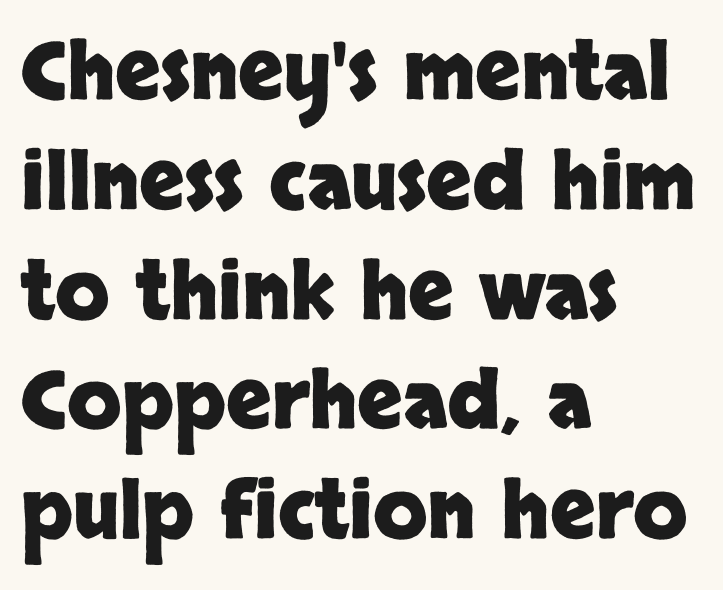
Only glyphs here, with clear space below each row. The typesetting leans heavy: a genuine bold. Every row of glyphs begins at an identical x-position on the left. Compared with typical paragraphs, the rows here are spaced about the same. Ascenders rise straight up at ninety degrees.
